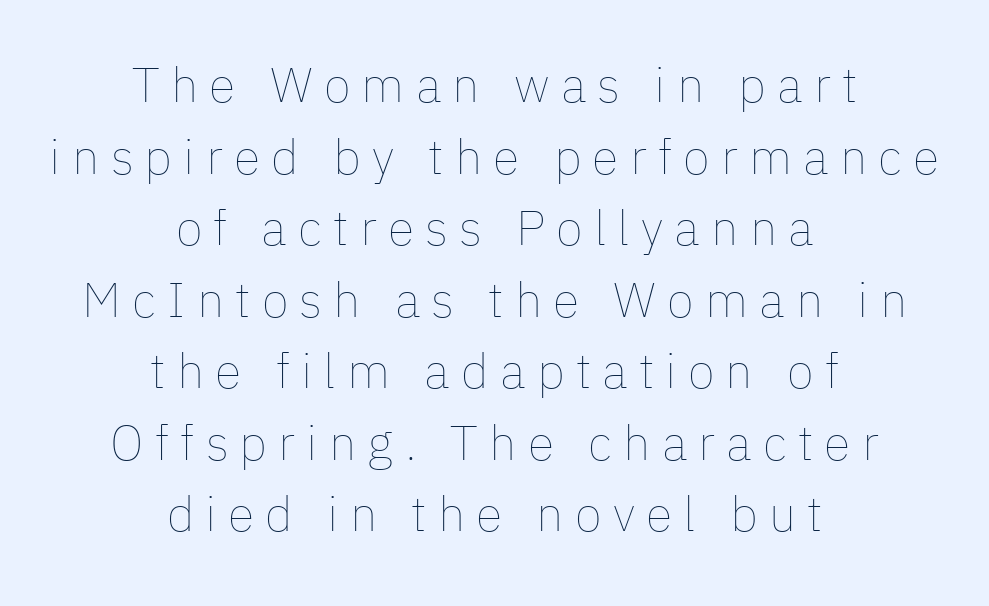
The image shows 49 px thin type, upright; set centered, normal line spacing (1.46x), unusually wide letter spacing (+0.23 em), not underlined; low stroke contrast and a medium x-height.
